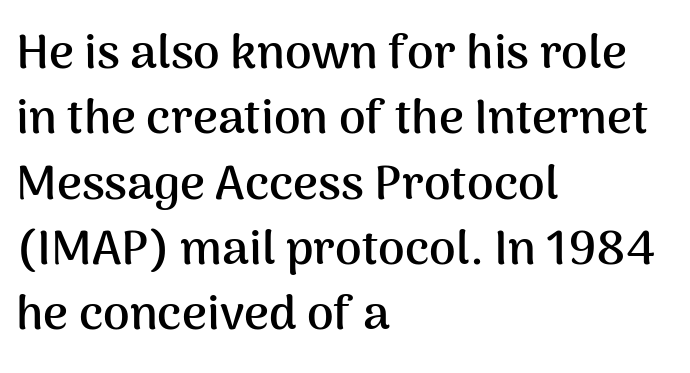
I'd call this a sans setting — the letters go barefoot. The face used here has the dense, thick strokes of a bold. Is there any slant? The stems are plumb. Decoration check: the copy has no underline.
